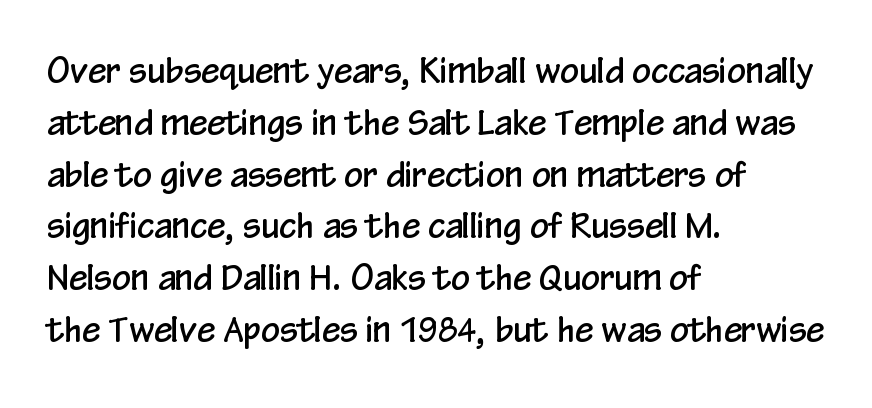
{"serif": "no", "italic": "no", "width": "condensed", "stroke_contrast": "low", "x_height": "medium", "monospaced": "no", "underline": "no", "align": "left", "line_spacing": "normal", "line_spacing_ratio": 1.57, "letter_spacing": "normal", "letter_spacing_em": 0.0, "glyph_px": 33}
